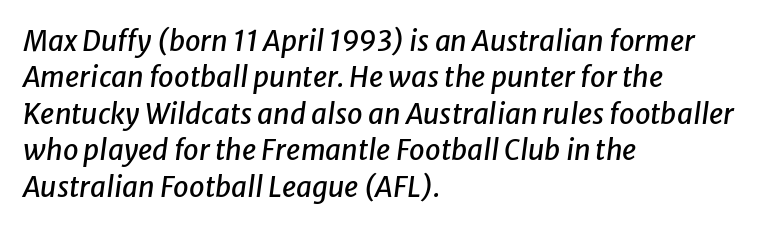
Reading down the block, your eye returns to a fixed left position each line. There's an unmistakable incline to the writing here. The string is rendered with underlining switched off. Quick note: interline space is typical. The face used here is rendered with its standard letterfit.
